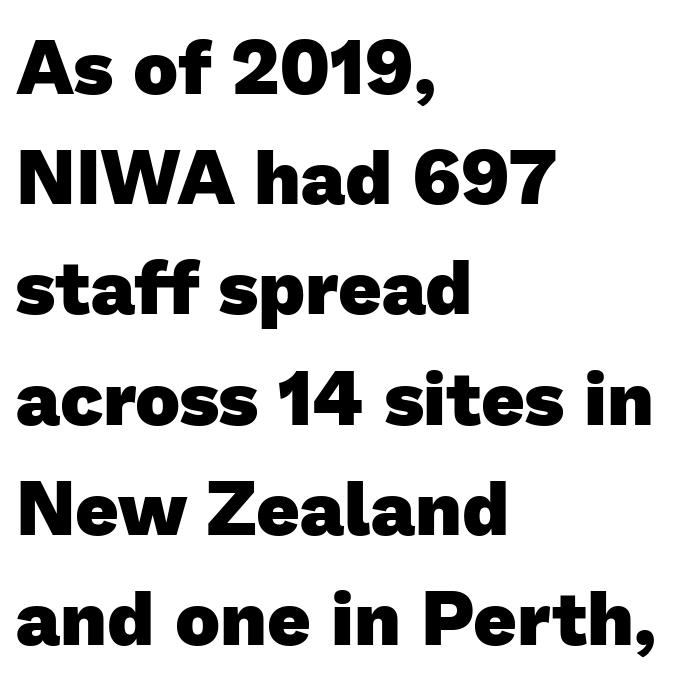
Q: Is the text bold? A: Yes.
Q: Is the typeface a serif or a sans-serif typeface? A: Sans-serif.
Q: Is the text underlined? A: No.
Q: How is the paragraph aligned? A: Left-aligned.
Q: Is the spacing between letters normal or unusually wide? A: Normal.
Q: Is the spacing between lines tight, normal or loose? A: Normal.
Q: Width (condensed, normal, or wide)? A: Normal.
Q: Stroke contrast? A: Low.
Q: x-height? A: Medium.
Q: Monospaced? A: No.
